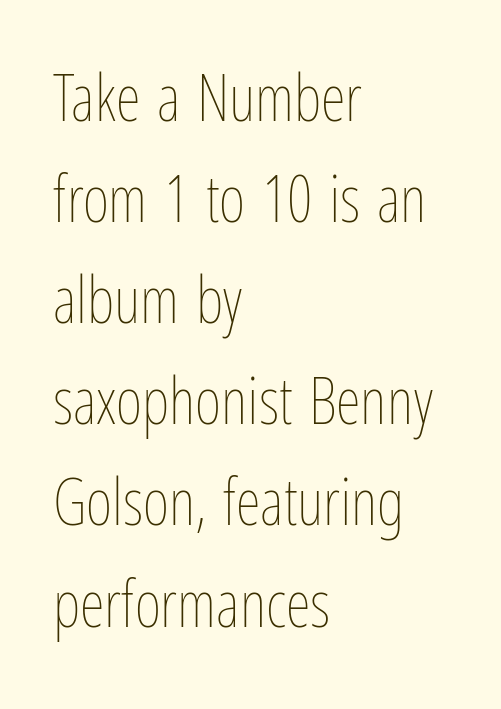
The image shows 64 px thin, condensed type, upright; set left-aligned, normal line spacing (1.58x), normal letter spacing, not underlined; low stroke contrast and a medium x-height.
